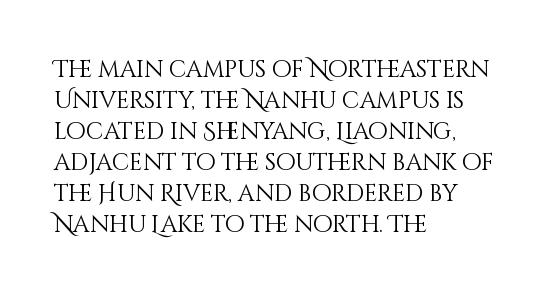
The image shows 23 px text type, upright; set left-aligned, normal line spacing (1.35x), normal letter spacing, not underlined.
